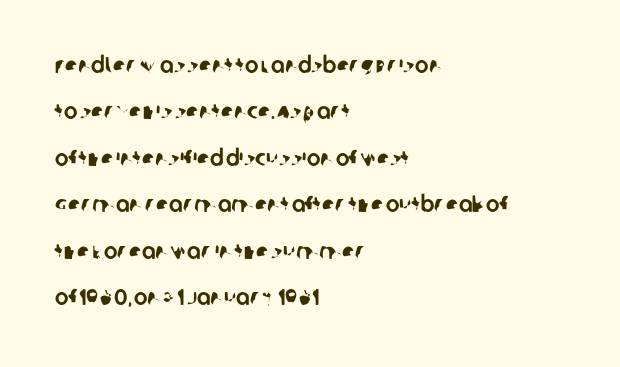
Q: Is the text underlined? A: No.
Q: How is the paragraph aligned? A: Left-aligned.
Q: Is the spacing between letters normal or unusually wide? A: Normal.
Q: Is the spacing between lines tight, normal or loose? A: Loose.
